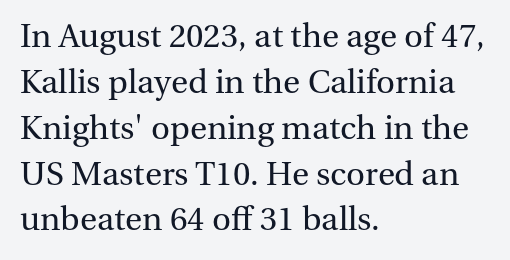
The image shows 35 px regular-weight serif type, upright; set left-aligned, normal line spacing (1.31x), normal letter spacing, not underlined; medium stroke contrast and a medium x-height.
